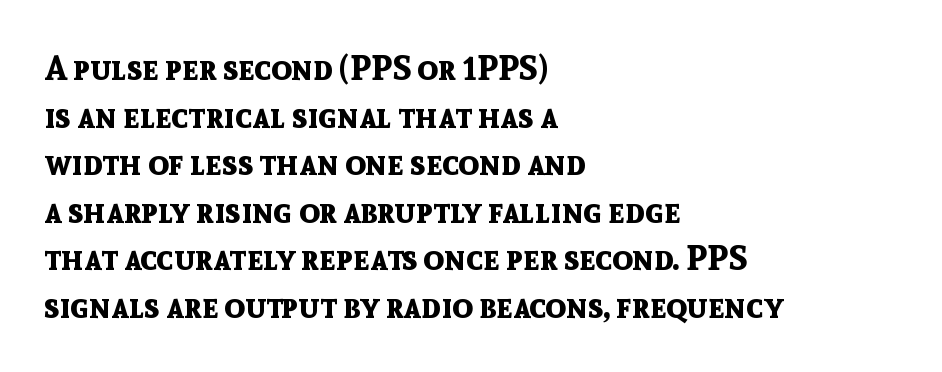
The image shows 34 px bold sans-serif type, upright; set left-aligned, normal line spacing (1.4x), normal letter spacing, not underlined; a medium x-height.
